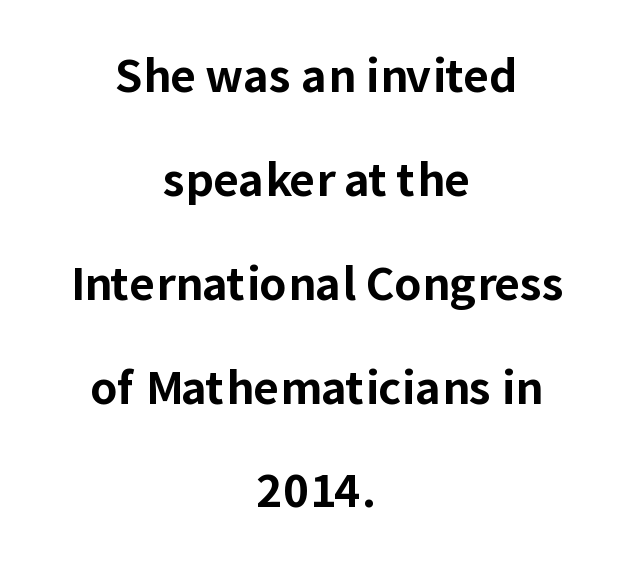
Q: Is the text bold? A: Yes.
Q: Is the text italic (slanted)? A: No, it is upright.
Q: Is the typeface a serif or a sans-serif typeface? A: Sans-serif.
Q: Is the text underlined? A: No.
Q: How is the paragraph aligned? A: Centered.
Q: Is the spacing between letters normal or unusually wide? A: Normal.
Q: Is the spacing between lines tight, normal or loose? A: Loose.
Q: Width (condensed, normal, or wide)? A: Normal.
Q: Stroke contrast? A: Low.
Q: x-height? A: Medium.
Q: Monospaced? A: No.
